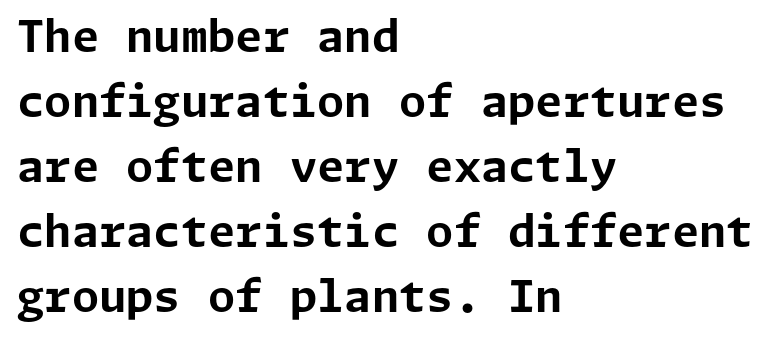
{"serif": "no", "italic": "no", "bold": "yes", "weight": "bold", "width": "normal", "stroke_contrast": "low", "x_height": "medium", "underline": "no", "align": "left", "line_spacing": "normal", "line_spacing_ratio": 1.48, "letter_spacing": "normal", "letter_spacing_em": 0.0, "glyph_px": 44}
